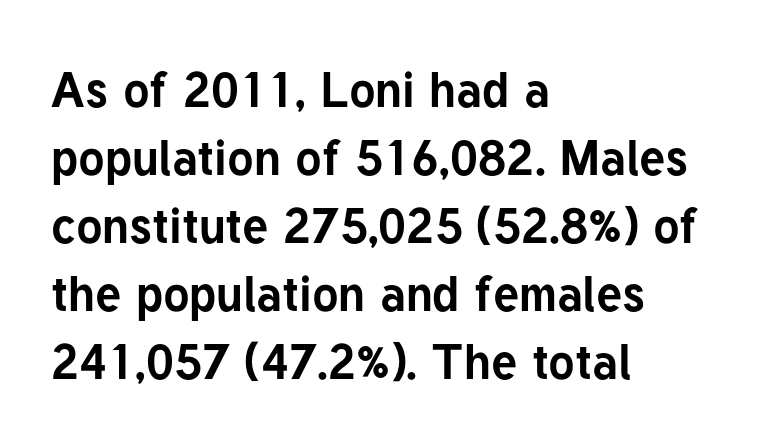
Letters rest on an invisible, unmarked baseline. No italicization has been applied; the sample stays upright. Honestly, the row spacing looks completely unremarkable. The rendering uses natural spacing where letterforms have individual widths. The lines are quadded left.
